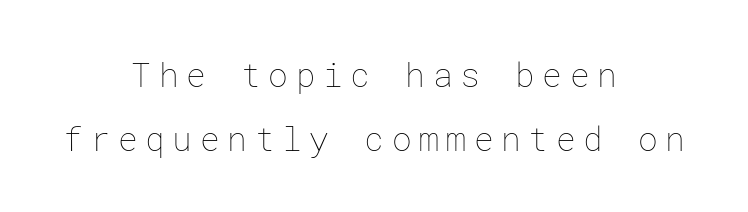
{"italic": "no", "bold": "no", "weight": "thin", "width": "normal", "stroke_contrast": "low", "x_height": "medium", "underline": "no", "align": "center", "line_spacing": "loose", "line_spacing_ratio": 1.93, "letter_spacing": "wide", "letter_spacing_em": 0.23, "glyph_px": 33}
